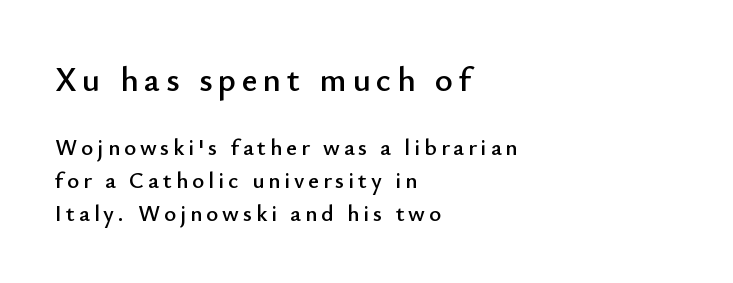
The image shows 34 px sans-serif type, upright; set left-aligned, normal line spacing (1.42x), not underlined; the first (top) block is 1.48x larger; low stroke contrast and a small x-height.
